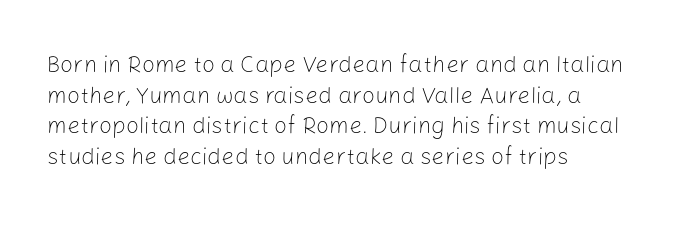
{"italic": "no", "bold": "no", "underline": "no", "align": "left", "line_spacing": "normal", "line_spacing_ratio": 1.33, "letter_spacing": "normal", "letter_spacing_em": 0.0, "glyph_px": 23}
